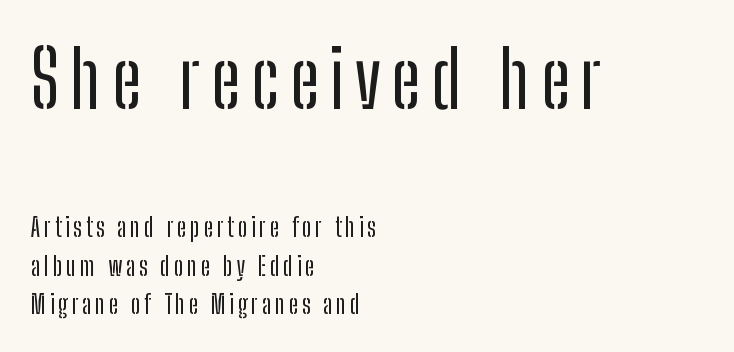
The image shows 79 px condensed sans-serif type, upright; set left-aligned, normal line spacing (1.48x), not underlined; the first (top) block is 3.04x larger; low stroke contrast and a medium x-height.
